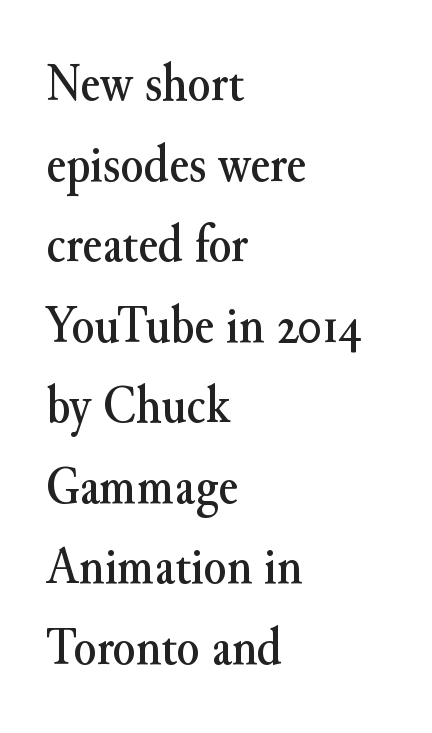
{"serif": "yes", "italic": "no", "width": "normal", "stroke_contrast": "medium", "x_height": "small", "monospaced": "no", "underline": "no", "align": "left", "line_spacing": "normal", "line_spacing_ratio": 1.52, "letter_spacing": "normal", "letter_spacing_em": 0.0, "glyph_px": 53}
